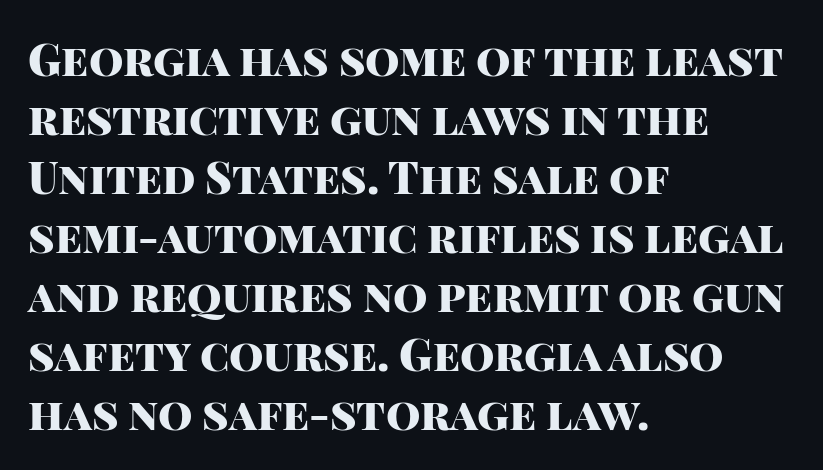
These lines are set flush left with a ragged right edge. Clear beneath every line of the passage. Nobody touched the tracking dial on this one. Note the varied advance widths — an 'i' is clearly narrower than an 'm'. Vertical strokes here are truly vertical.
